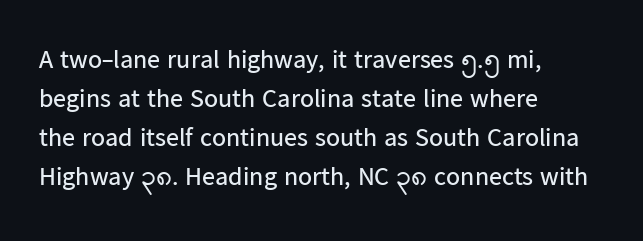
Q: Is the text bold? A: No.
Q: Is the text italic (slanted)? A: No, it is upright.
Q: Is the text underlined? A: No.
Q: How is the paragraph aligned? A: Left-aligned.
Q: Is the spacing between letters normal or unusually wide? A: Normal.
Q: Is the spacing between lines tight, normal or loose? A: Normal.
